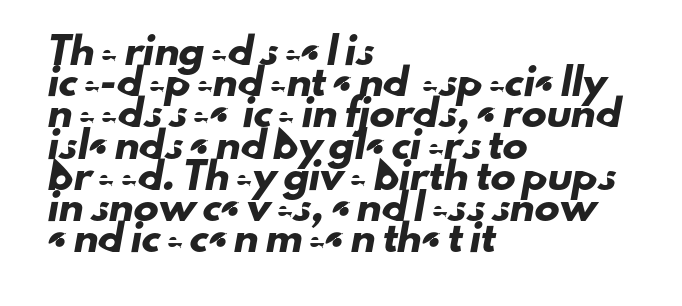
The image shows 25 px text type; set left-aligned, normal line spacing (1.25x), normal letter spacing, not underlined.
